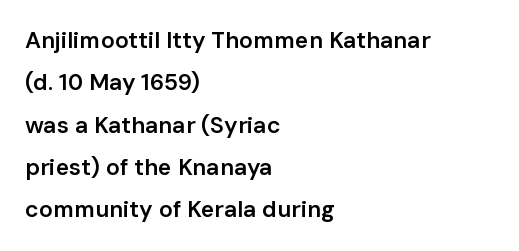
{"italic": "no", "bold": "semi", "underline": "no", "align": "left", "line_spacing_ratio": 1.84, "letter_spacing": "normal", "letter_spacing_em": 0.0, "glyph_px": 23}
